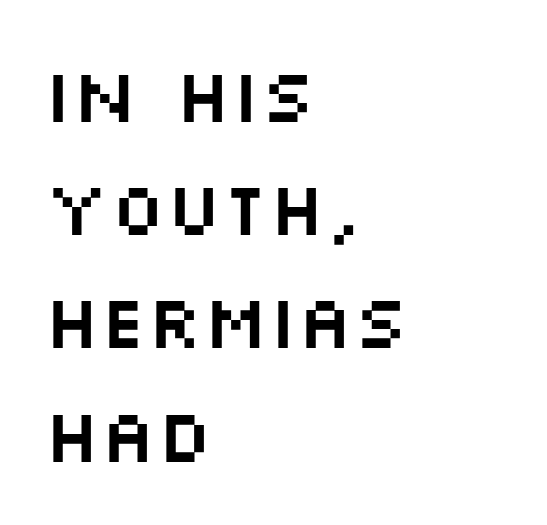
Q: Is the text italic (slanted)? A: No, it is upright.
Q: Is the typeface a serif or a sans-serif typeface? A: Sans-serif.
Q: Is the text underlined? A: No.
Q: How is the paragraph aligned? A: Left-aligned.
Q: Is the spacing between letters normal or unusually wide? A: Normal.
Q: Is the spacing between lines tight, normal or loose? A: Normal.
Q: Width (condensed, normal, or wide)? A: Wide.
Q: Stroke contrast? A: Medium.
Q: x-height? A: Large.
Q: Monospaced? A: No.
